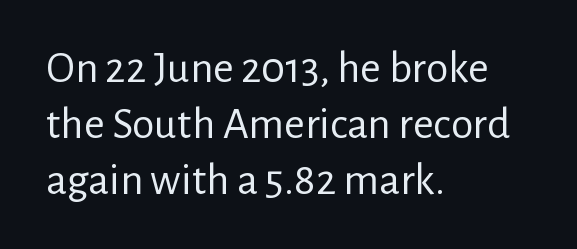
The lettering stays uniformly vertical, giving the passage a roman look. The string is rendered with underlining switched off. Every row of glyphs begins at an identical x-position on the left. Observe the absence of serifs on each vertical stroke in this sample. Unbolded letterforms with no extra heft.
